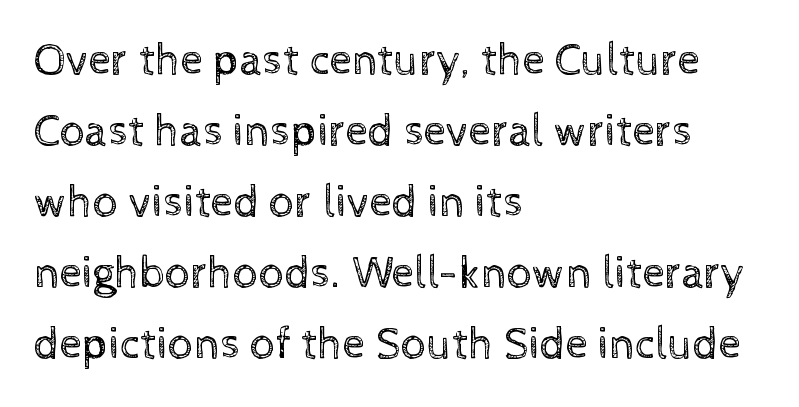
{"italic": "no", "bold": "no", "weight": "regular", "width": "normal", "x_height": "medium", "monospaced": "no", "underline": "no", "align": "left", "line_spacing": "normal", "line_spacing_ratio": 1.58, "letter_spacing": "normal", "letter_spacing_em": 0.0, "glyph_px": 45}
